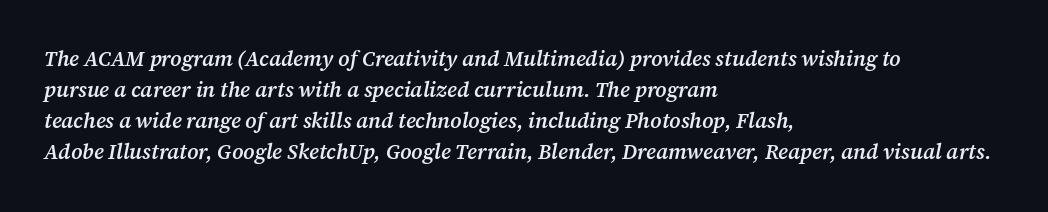
Q: Is the text bold? A: Semi-bold.
Q: Is the text italic (slanted)? A: Yes, it leans right by about 12 degrees.
Q: Is the text underlined? A: No.
Q: How is the paragraph aligned? A: Left-aligned.
Q: Is the spacing between letters normal or unusually wide? A: Normal.
Q: Is the spacing between lines tight, normal or loose? A: Normal.
